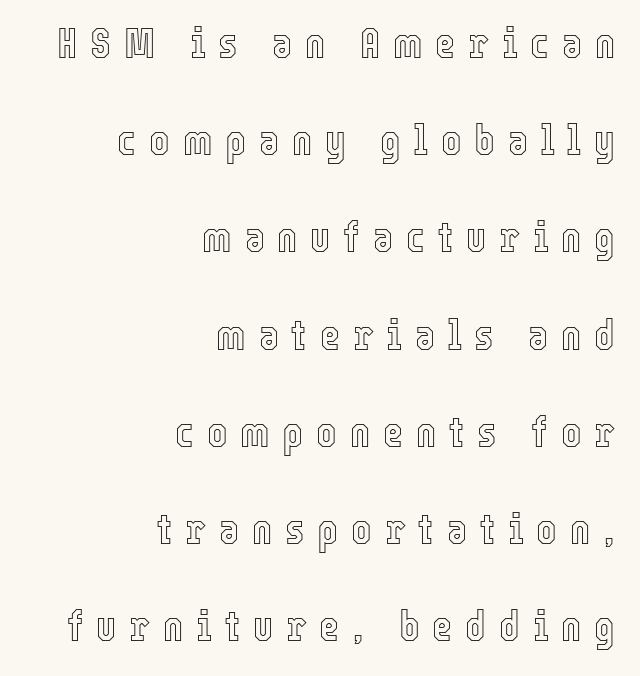
{"italic": "no", "width": "condensed", "x_height": "medium", "monospaced": "no", "underline": "no", "align": "right", "line_spacing": "loose", "line_spacing_ratio": 2.26, "letter_spacing": "wide", "letter_spacing_em": 0.3, "glyph_px": 43}
